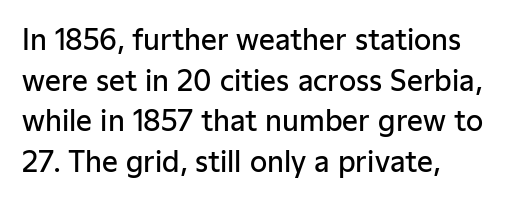
{"serif": "no", "italic": "no", "bold": "semi", "weight": "semibold", "width": "normal", "stroke_contrast": "low", "x_height": "medium", "monospaced": "no", "underline": "no", "align": "left", "line_spacing": "normal", "line_spacing_ratio": 1.45, "letter_spacing": "normal", "letter_spacing_em": 0.0, "glyph_px": 28}
